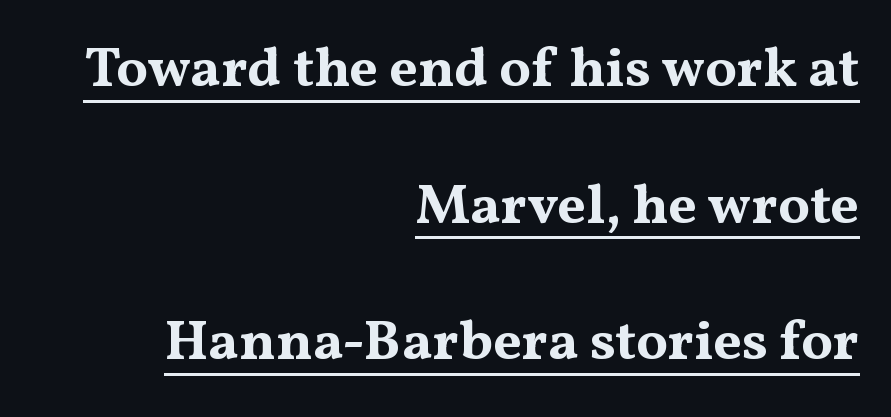
Q: Is the text bold? A: Yes.
Q: Is the text italic (slanted)? A: No, it is upright.
Q: Is the typeface a serif or a sans-serif typeface? A: Serif.
Q: Is the text underlined? A: Yes.
Q: How is the paragraph aligned? A: Right-aligned.
Q: Is the spacing between letters normal or unusually wide? A: Normal.
Q: Is the spacing between lines tight, normal or loose? A: Loose.
Q: Width (condensed, normal, or wide)? A: Wide.
Q: Stroke contrast? A: Medium.
Q: x-height? A: Medium.
Q: Monospaced? A: No.
